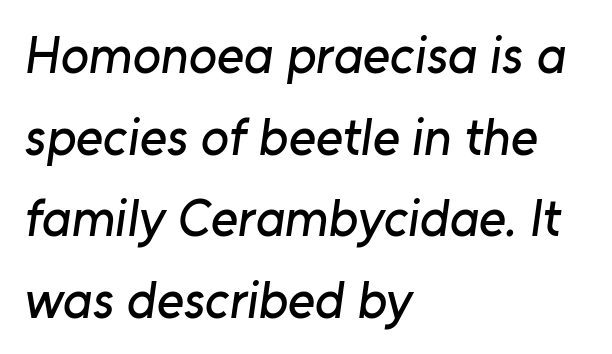
Is there much room between lines? A standard amount, neither cramped nor airy. The text block is weighted toward the left margin, trailing off unevenly rightward. Glyph-to-glyph distance matches everyday printed text. The letters advance in unequal steps, a hallmark of proportional type. This sample uses a sans-serif face.
